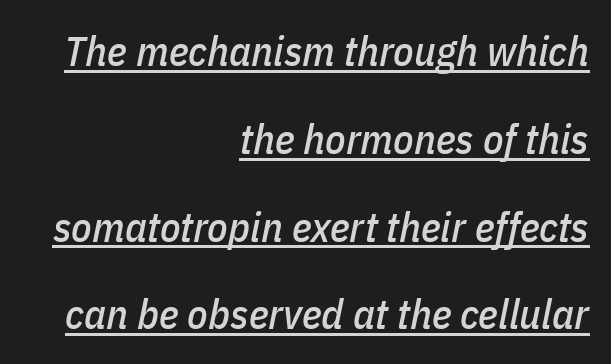
{"italic": "yes", "lean": "right", "slant_degrees": 11, "width": "condensed", "stroke_contrast": "low", "x_height": "medium", "monospaced": "no", "underline": "yes", "align": "right", "line_spacing": "loose", "line_spacing_ratio": 2.09, "letter_spacing": "normal", "letter_spacing_em": 0.0, "glyph_px": 42}
